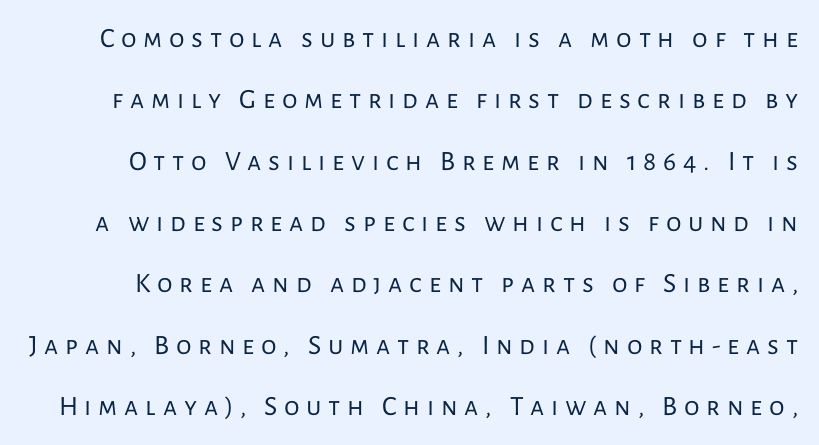
Q: Is the text bold? A: No.
Q: Is the text italic (slanted)? A: No, it is upright.
Q: Is the typeface a serif or a sans-serif typeface? A: Sans-serif.
Q: Is the text underlined? A: No.
Q: Is the spacing between letters normal or unusually wide? A: Unusually wide.
Q: Is the spacing between lines tight, normal or loose? A: Loose.
Q: Width (condensed, normal, or wide)? A: Normal.
Q: Stroke contrast? A: Low.
Q: x-height? A: Medium.
Q: Monospaced? A: No.
